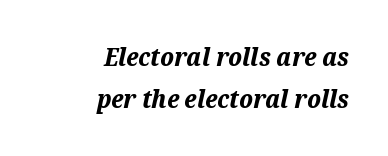
{"italic": "yes", "lean": "right", "slant_degrees": 12, "bold": "yes", "underline": "no", "align": "right", "line_spacing": "normal", "line_spacing_ratio": 1.7, "letter_spacing": "normal", "letter_spacing_em": 0.0, "glyph_px": 25}
